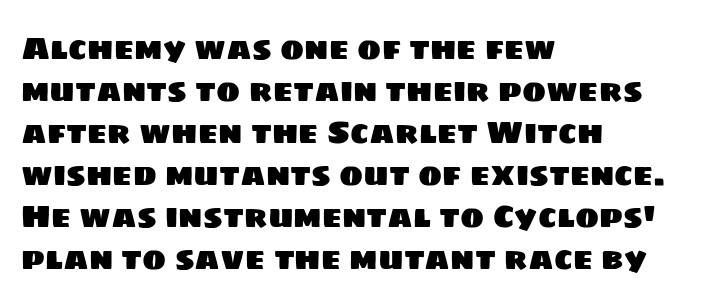
Q: Is the typeface a serif or a sans-serif typeface? A: Sans-serif.
Q: Is the text underlined? A: No.
Q: How is the paragraph aligned? A: Left-aligned.
Q: Is the spacing between letters normal or unusually wide? A: Normal.
Q: Is the spacing between lines tight, normal or loose? A: Normal.
Q: Width (condensed, normal, or wide)? A: Normal.
Q: Stroke contrast? A: Low.
Q: x-height? A: Large.
Q: Monospaced? A: No.
